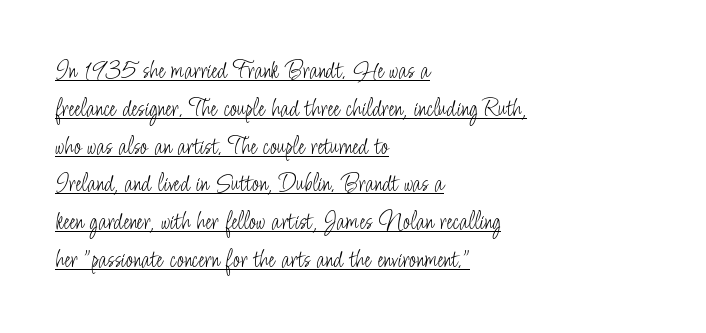
The image shows 27 px text type; set left-aligned, normal line spacing (1.4x), normal letter spacing, underlined.
